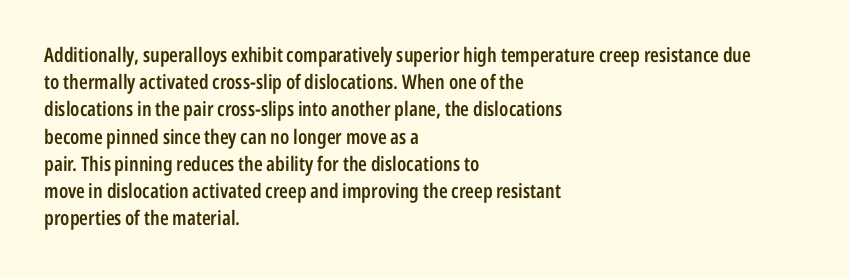
The image shows 20 px text type, upright; set left-aligned, normal line spacing (1.36x), normal letter spacing, not underlined.
